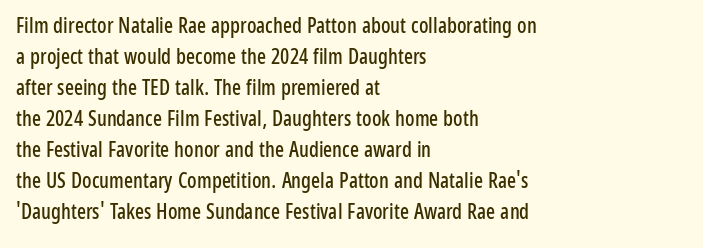
Does the copy run flush right? No — it runs flush left. The specimen reads as upright at a glance. Between one letter and the next there's only the usual sliver of space. The designer left line spacing at the default.
